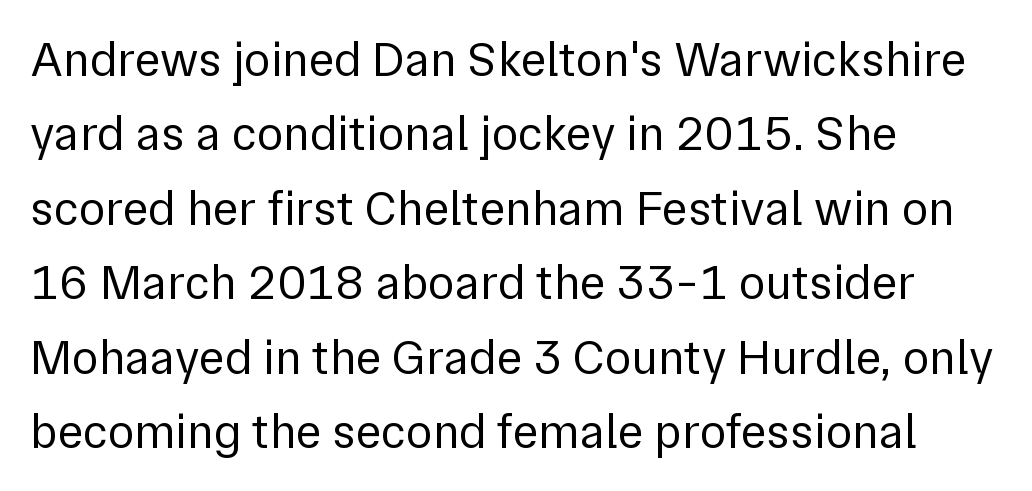
Q: Is the text bold? A: No.
Q: Is the text italic (slanted)? A: No, it is upright.
Q: Is the typeface a serif or a sans-serif typeface? A: Sans-serif.
Q: Is the text underlined? A: No.
Q: How is the paragraph aligned? A: Left-aligned.
Q: Is the spacing between letters normal or unusually wide? A: Normal.
Q: Is the spacing between lines tight, normal or loose? A: Normal.
Q: Width (condensed, normal, or wide)? A: Normal.
Q: Stroke contrast? A: Low.
Q: x-height? A: Medium.
Q: Monospaced? A: No.
